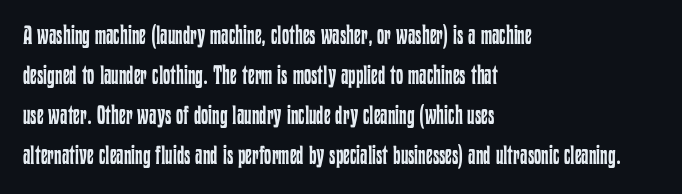
Q: Is the text bold? A: No.
Q: Is the text italic (slanted)? A: No, it is upright.
Q: Is the text underlined? A: No.
Q: How is the paragraph aligned? A: Left-aligned.
Q: Is the spacing between letters normal or unusually wide? A: Normal.
Q: Is the spacing between lines tight, normal or loose? A: Normal.
